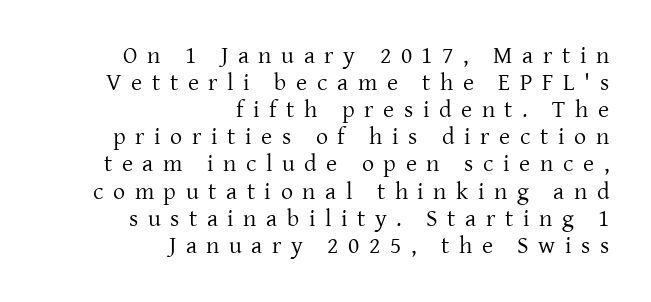
Line ends are locked; line starts wander. The tracking reads as deliberately expanded to a designer's eye. Nothing heavy about these letters — not bold at all. The lettering holds an erect, upright posture throughout.
